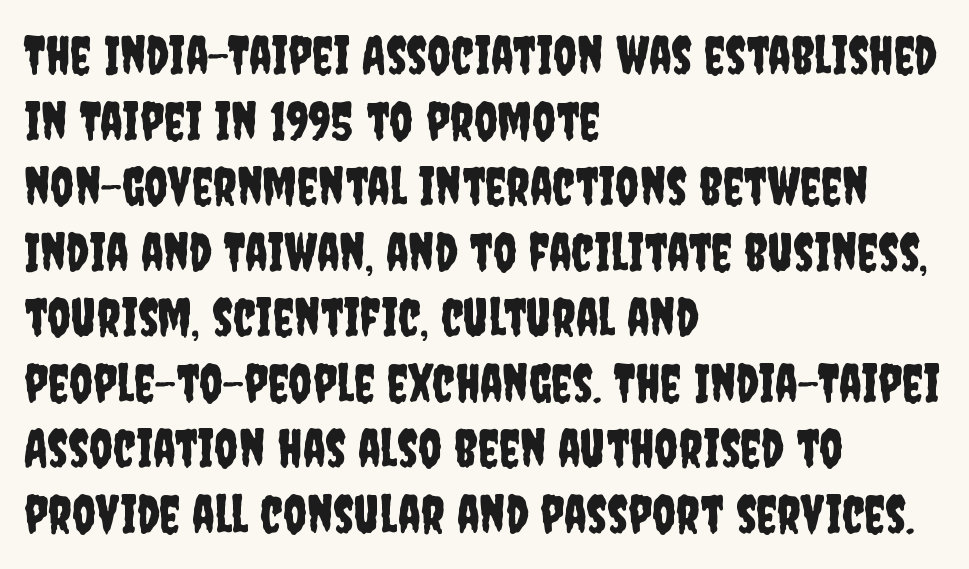
{"serif": "no", "italic": "no", "width": "condensed", "stroke_contrast": "low", "x_height": "large", "monospaced": "no", "underline": "no", "align": "left", "line_spacing": "normal", "line_spacing_ratio": 1.26, "letter_spacing": "normal", "letter_spacing_em": 0.0, "glyph_px": 52}
